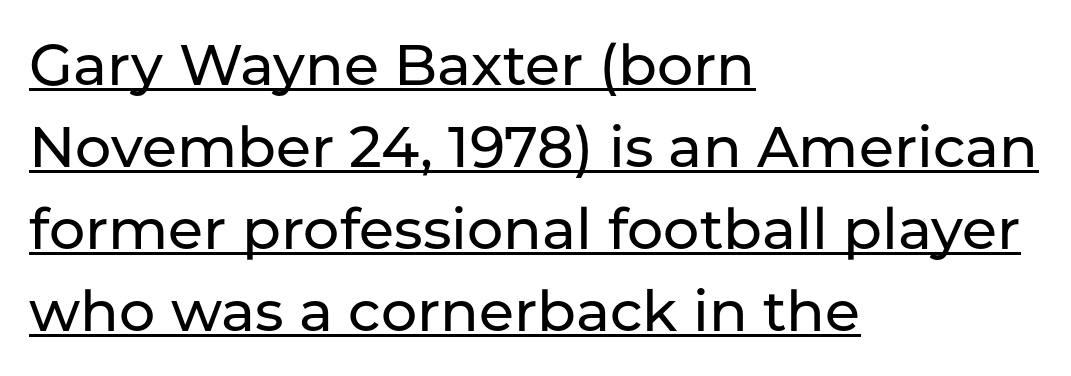
The image shows 57 px sans-serif type, upright; set left-aligned, normal line spacing (1.44x), normal letter spacing, underlined; low stroke contrast and a medium x-height.
